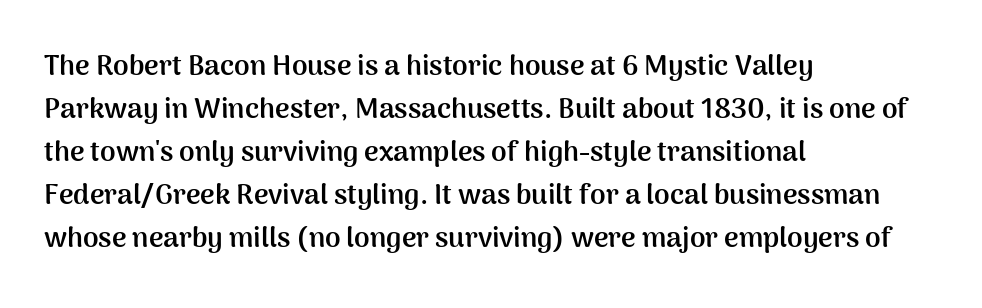
Characters remain perfectly vertical along every line. Spacing between characters is what you'd get straight out of the box. The space beneath each line is pristine and unruled. The rendering uses a bold face; every stroke is thick and dark. Observe the absence of serifs on each vertical stroke in this sample.
